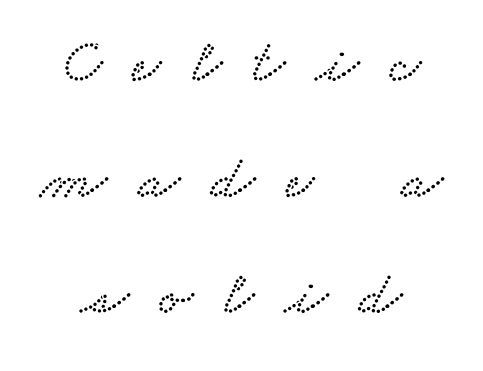
Q: Is the typeface a serif or a sans-serif typeface? A: Serif.
Q: Is the text underlined? A: No.
Q: How is the paragraph aligned? A: Centered.
Q: Is the spacing between letters normal or unusually wide? A: Unusually wide.
Q: Width (condensed, normal, or wide)? A: Wide.
Q: Stroke contrast? A: Low.
Q: x-height? A: Small.
Q: Monospaced? A: No.
